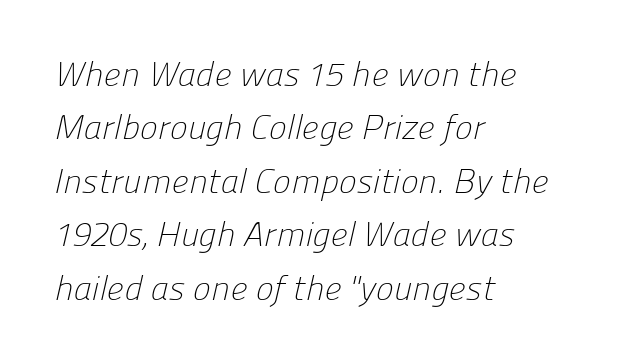
Q: Is the text bold? A: No.
Q: Is the typeface a serif or a sans-serif typeface? A: Sans-serif.
Q: Is the text underlined? A: No.
Q: How is the paragraph aligned? A: Left-aligned.
Q: Is the spacing between letters normal or unusually wide? A: Normal.
Q: Is the spacing between lines tight, normal or loose? A: Normal.
Q: Width (condensed, normal, or wide)? A: Normal.
Q: Stroke contrast? A: Low.
Q: x-height? A: Medium.
Q: Monospaced? A: No.
